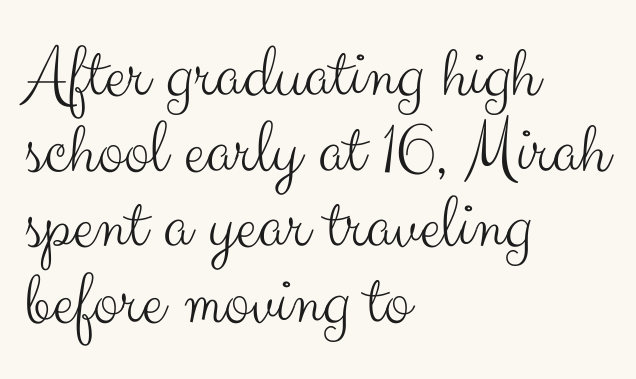
Q: Is the text bold? A: No.
Q: Is the text italic (slanted)? A: Yes.
Q: Is the typeface a serif or a sans-serif typeface? A: Sans-serif.
Q: Is the text underlined? A: No.
Q: How is the paragraph aligned? A: Left-aligned.
Q: Is the spacing between letters normal or unusually wide? A: Normal.
Q: Is the spacing between lines tight, normal or loose? A: Tight.
Q: Width (condensed, normal, or wide)? A: Normal.
Q: Stroke contrast? A: Medium.
Q: x-height? A: Small.
Q: Monospaced? A: No.
